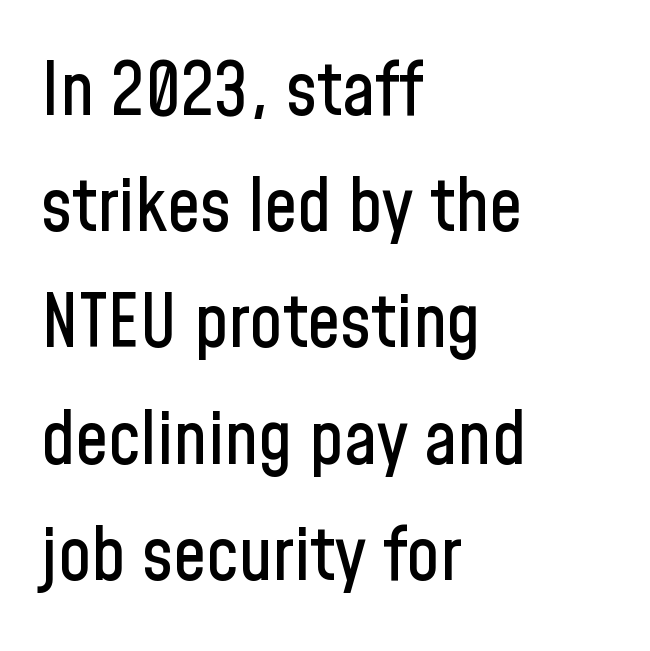
Q: Is the text italic (slanted)? A: No, it is upright.
Q: Is the typeface a serif or a sans-serif typeface? A: Sans-serif.
Q: Is the text underlined? A: No.
Q: How is the paragraph aligned? A: Left-aligned.
Q: Is the spacing between letters normal or unusually wide? A: Normal.
Q: Is the spacing between lines tight, normal or loose? A: Normal.
Q: Width (condensed, normal, or wide)? A: Condensed.
Q: Stroke contrast? A: Low.
Q: x-height? A: Medium.
Q: Monospaced? A: No.
